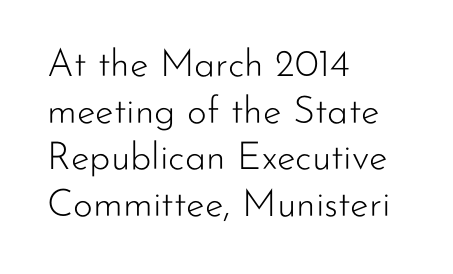
{"serif": "no", "italic": "no", "bold": "no", "weight": "light", "width": "normal", "stroke_contrast": "low", "x_height": "small", "monospaced": "no", "underline": "no", "align": "left", "line_spacing_ratio": 1.23, "letter_spacing": "normal", "letter_spacing_em": 0.0, "glyph_px": 38}
